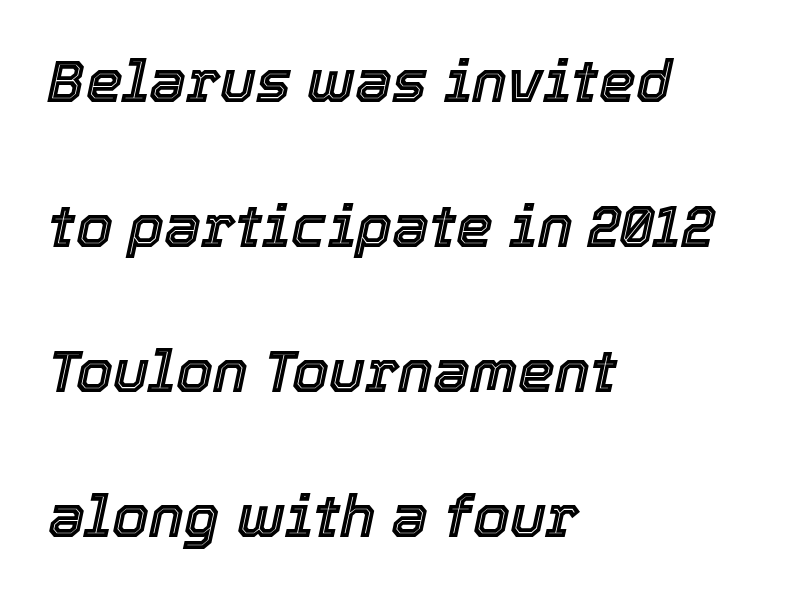
This sample has the flowing, uneven cadence of proportional lettering. The type is set solid horizontally, with unmodified tracking. The passage shown is not underscored anywhere. Observe the lean: these are italic letterforms.
